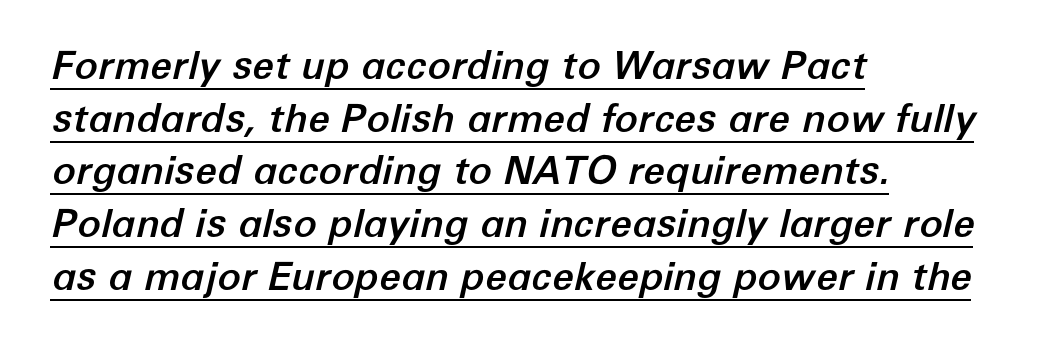
Q: Is the text italic (slanted)? A: Yes, it leans right by about 12 degrees.
Q: Is the text underlined? A: Yes.
Q: How is the paragraph aligned? A: Left-aligned.
Q: Is the spacing between letters normal or unusually wide? A: Normal.
Q: Is the spacing between lines tight, normal or loose? A: Normal.
Q: Width (condensed, normal, or wide)? A: Normal.
Q: Stroke contrast? A: Low.
Q: x-height? A: Medium.
Q: Monospaced? A: No.
